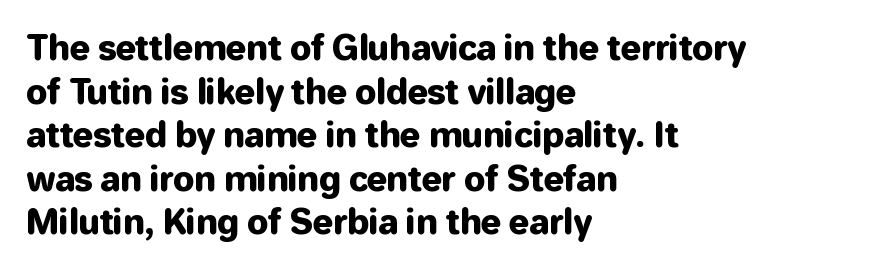
{"serif": "no", "italic": "no", "width": "normal", "stroke_contrast": "low", "x_height": "medium", "monospaced": "no", "underline": "no", "align": "left", "line_spacing": "normal", "line_spacing_ratio": 1.28, "letter_spacing": "normal", "letter_spacing_em": 0.0, "glyph_px": 34}
